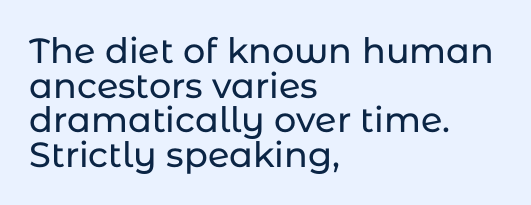
{"serif": "no", "italic": "no", "width": "normal", "stroke_contrast": "low", "x_height": "medium", "monospaced": "no", "underline": "no", "align": "left", "line_spacing": "tight", "line_spacing_ratio": 0.99, "letter_spacing": "normal", "letter_spacing_em": 0.0, "glyph_px": 35}
